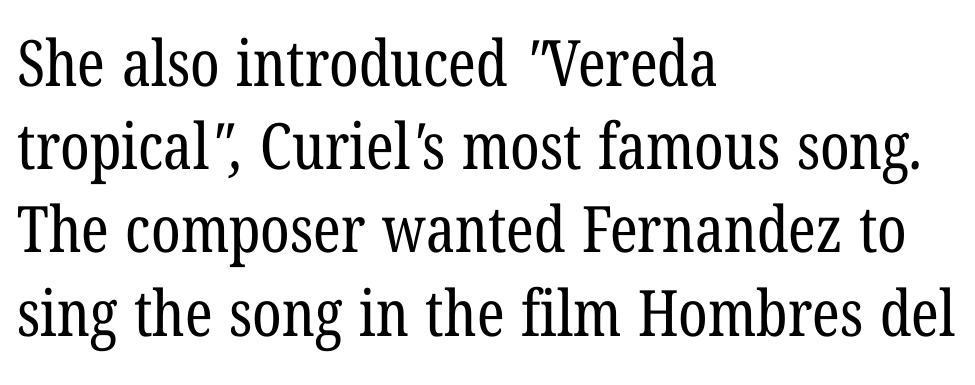
Q: Is the text bold? A: No.
Q: Is the typeface a serif or a sans-serif typeface? A: Serif.
Q: Is the text underlined? A: No.
Q: How is the paragraph aligned? A: Left-aligned.
Q: Is the spacing between letters normal or unusually wide? A: Normal.
Q: Is the spacing between lines tight, normal or loose? A: Normal.
Q: Width (condensed, normal, or wide)? A: Condensed.
Q: Stroke contrast? A: Low.
Q: x-height? A: Medium.
Q: Monospaced? A: No.
